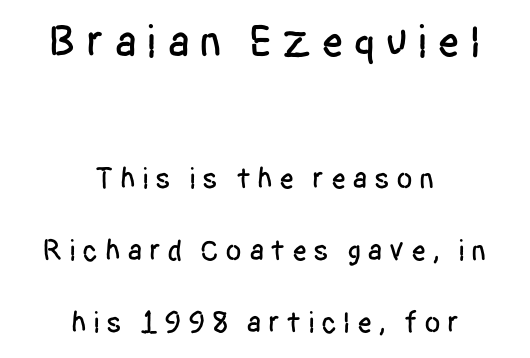
Q: Is the text italic (slanted)? A: No, it is upright.
Q: Is the typeface a serif or a sans-serif typeface? A: Sans-serif.
Q: Is the text underlined? A: No.
Q: How is the paragraph aligned? A: Centered.
Q: Is the spacing between letters normal or unusually wide? A: Unusually wide.
Q: Is the spacing between lines tight, normal or loose? A: Loose.
Q: Which block of text is set in a larger size, the first (top) or the second (bottom)? A: The first (top) one.
Q: Width (condensed, normal, or wide)? A: Condensed.
Q: Stroke contrast? A: Low.
Q: x-height? A: Large.
Q: Monospaced? A: No.
